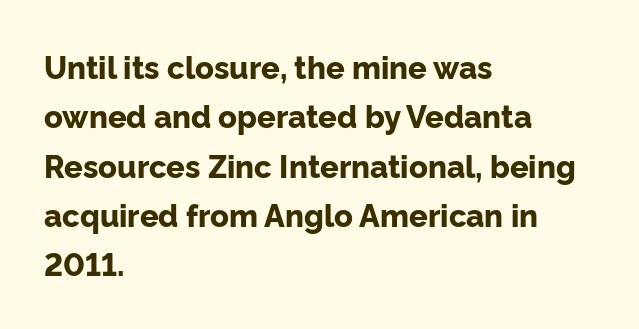
Q: Is the text bold? A: Yes.
Q: Is the text italic (slanted)? A: No, it is upright.
Q: Is the typeface a serif or a sans-serif typeface? A: Sans-serif.
Q: Is the text underlined? A: No.
Q: How is the paragraph aligned? A: Left-aligned.
Q: Is the spacing between letters normal or unusually wide? A: Normal.
Q: Is the spacing between lines tight, normal or loose? A: Normal.
Q: Width (condensed, normal, or wide)? A: Normal.
Q: Stroke contrast? A: Low.
Q: x-height? A: Medium.
Q: Monospaced? A: No.
